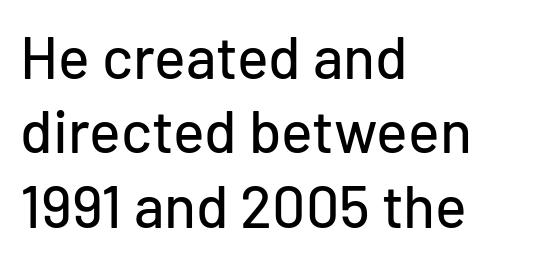
The image shows 59 px sans-serif type, upright; set left-aligned, normal line spacing (1.26x), normal letter spacing, not underlined; low stroke contrast and a medium x-height.
